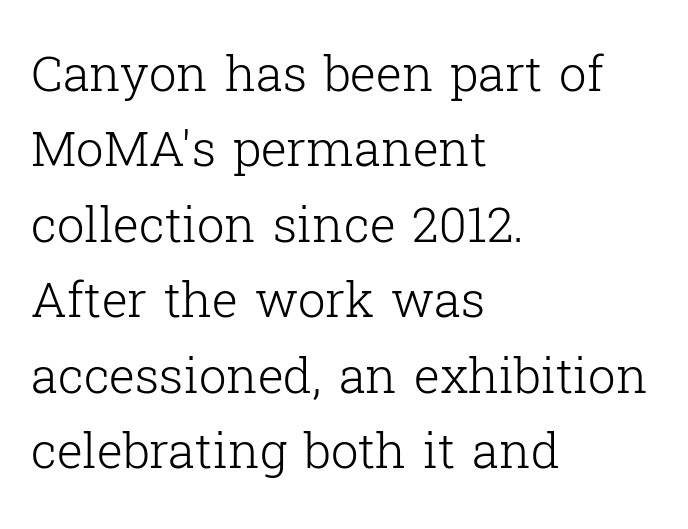
Q: Is the text bold? A: No.
Q: Is the text italic (slanted)? A: No, it is upright.
Q: Is the typeface a serif or a sans-serif typeface? A: Serif.
Q: Is the text underlined? A: No.
Q: How is the paragraph aligned? A: Left-aligned.
Q: Is the spacing between letters normal or unusually wide? A: Normal.
Q: Is the spacing between lines tight, normal or loose? A: Normal.
Q: Width (condensed, normal, or wide)? A: Normal.
Q: Stroke contrast? A: Low.
Q: x-height? A: Medium.
Q: Monospaced? A: No.
